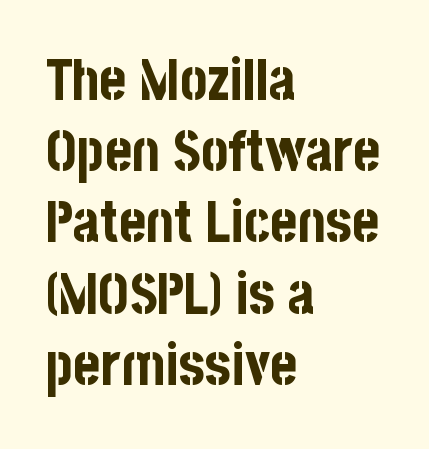
Leading: standard. Do the characters align in a grid? No, the font is proportional. The rag falls on the right side of this text block. The face used here is rendered with its standard letterfit.
